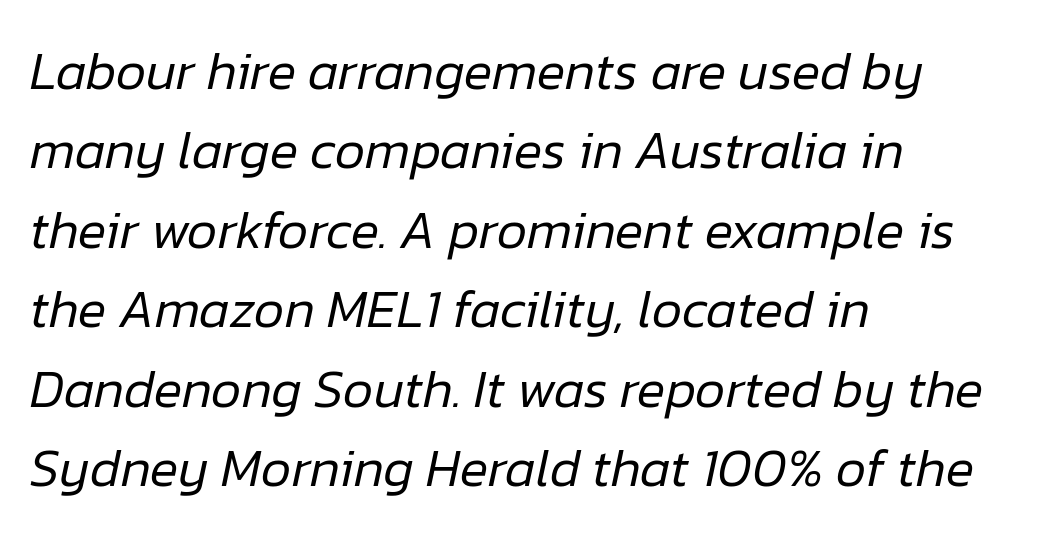
Each stroke keeps to a modest, everyday thickness or less. Think of a printed novel: that variable character pitch is what you see here. The rendering uses a moderate line-height, typical for paragraphs. Is the letter spacing exaggerated? No — it looks like the ordinary default. The lines in this sample share a left origin and differ only in where they stop.
